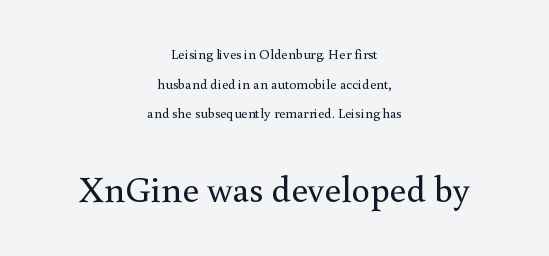
{"serif": "yes", "italic": "no", "bold": "no", "weight": "regular", "width": "normal", "x_height": "small", "monospaced": "no", "underline": "no", "align": "center", "line_spacing": "loose", "line_spacing_ratio": 2.12, "letter_spacing": "normal", "letter_spacing_em": 0.0, "larger_block": "second", "size_ratio": 2.64, "glyph_px": 37}
